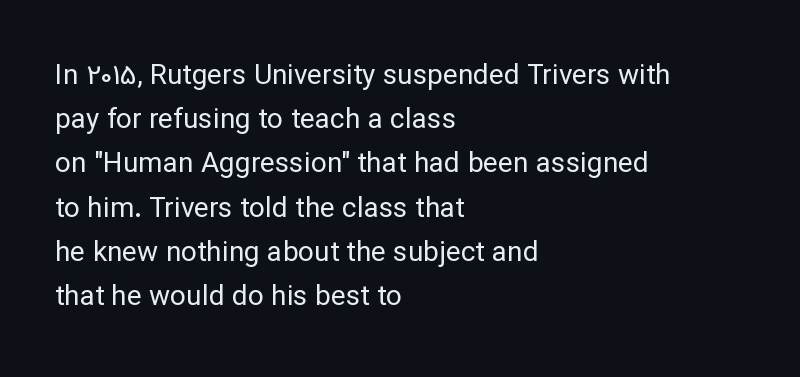
Q: Is the text bold? A: No.
Q: Is the text italic (slanted)? A: No, it is upright.
Q: Is the typeface a serif or a sans-serif typeface? A: Sans-serif.
Q: Is the text underlined? A: No.
Q: How is the paragraph aligned? A: Left-aligned.
Q: Is the spacing between letters normal or unusually wide? A: Normal.
Q: Is the spacing between lines tight, normal or loose? A: Normal.
Q: Width (condensed, normal, or wide)? A: Normal.
Q: Stroke contrast? A: Low.
Q: x-height? A: Medium.
Q: Monospaced? A: No.
